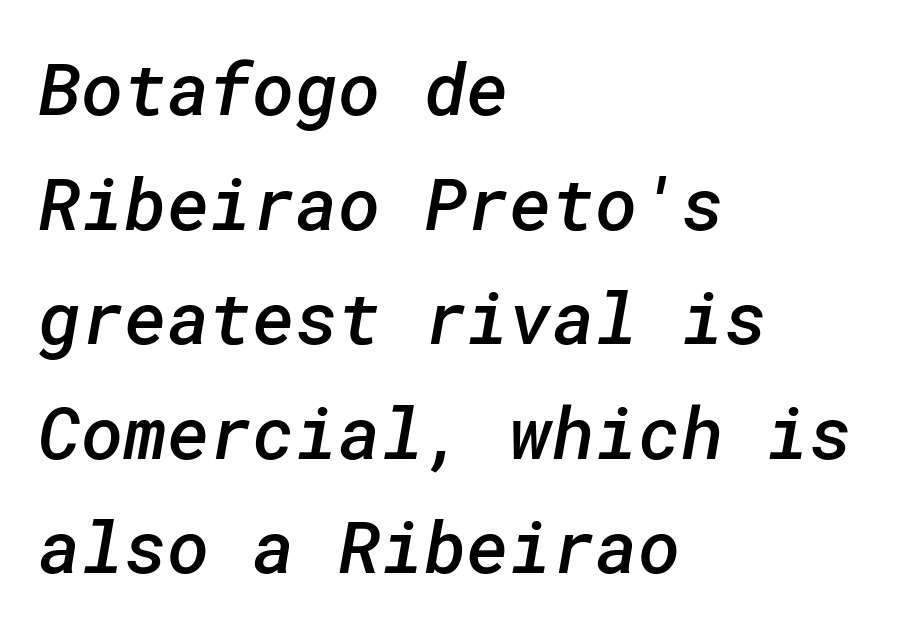
The image shows 73 px semibold sans-serif type; set left-aligned, normal line spacing (1.57x), normal letter spacing, not underlined; low stroke contrast and a medium x-height.
